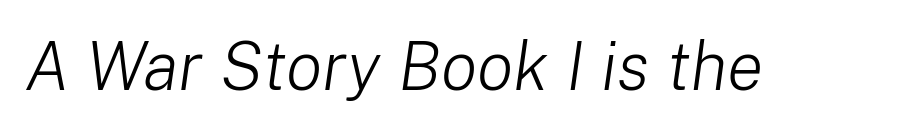
Here the designer chose a conventional face with non-uniform glyph widths. These lines were composed using italics. Vertical stems look standard width or narrower in stroke. Words float on clear page, feet unadorned. The line texture is even and compact thanks to regular tracking.
